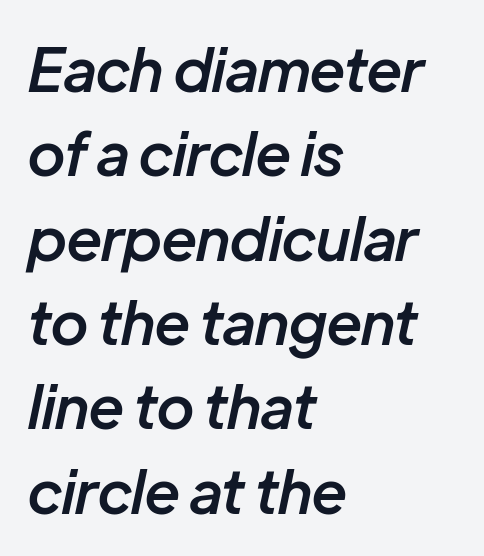
Casual observation: everything's shoved over to the left. Is there much room between lines? A standard amount, neither cramped nor airy. Lines of text with bare space underneath. The lettering tilts uniformly, giving the passage an italic look.
